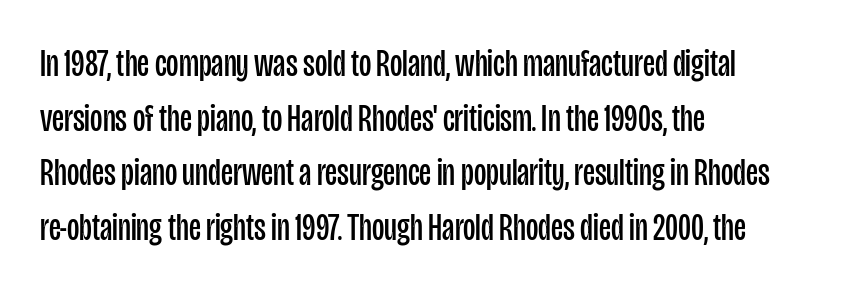
{"serif": "no", "italic": "no", "bold": "no", "weight": "regular", "width": "condensed", "stroke_contrast": "low", "x_height": "large", "monospaced": "no", "underline": "no", "align": "left", "line_spacing": "normal", "line_spacing_ratio": 1.44, "letter_spacing": "normal", "letter_spacing_em": 0.0, "glyph_px": 38}
